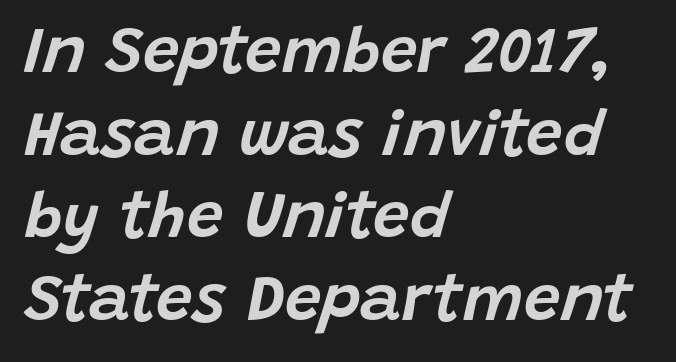
The text carries the slant typical of an italic or oblique font. The rendering uses natural spacing where letterforms have individual widths. Reading down the block, your eye returns to a fixed left position each line. The passage shown is not underscored anywhere. Reading down the column, the eye jumps a familiar distance to each next line.
